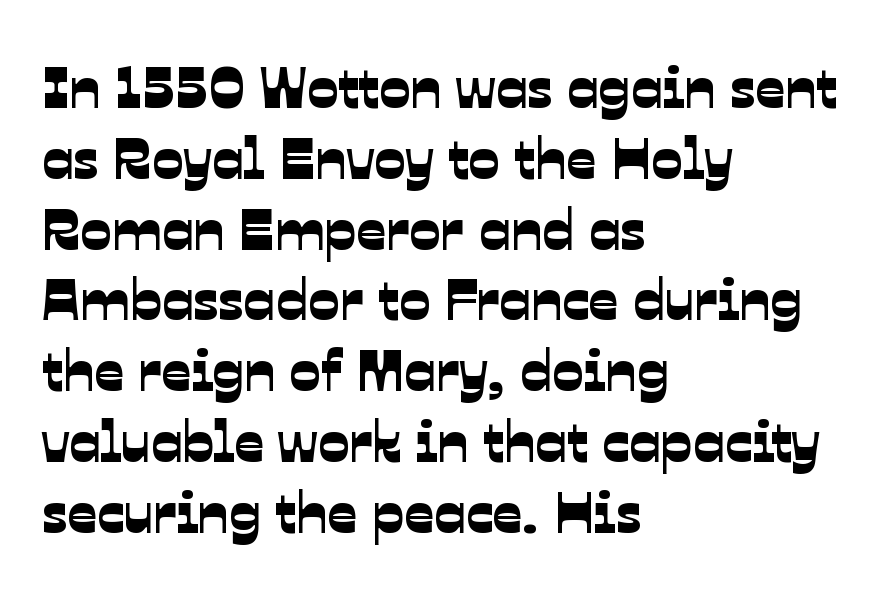
{"serif": "no", "width": "normal", "stroke_contrast": "low", "x_height": "medium", "monospaced": "no", "underline": "no", "align": "left", "line_spacing_ratio": 1.22, "letter_spacing": "normal", "letter_spacing_em": 0.0, "glyph_px": 58}
